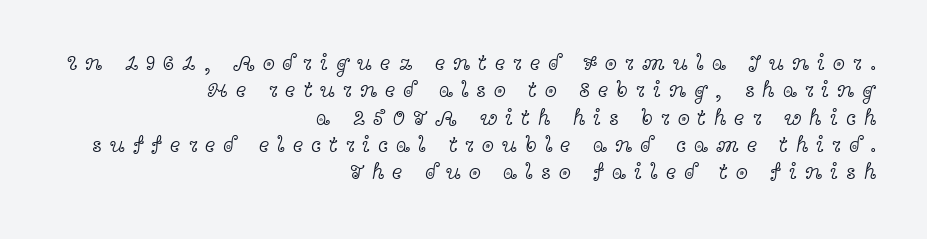
These lines are set flush right with a ragged left edge. Weight: in the light-to-regular range. The zone under the glyphs is completely vacant.
